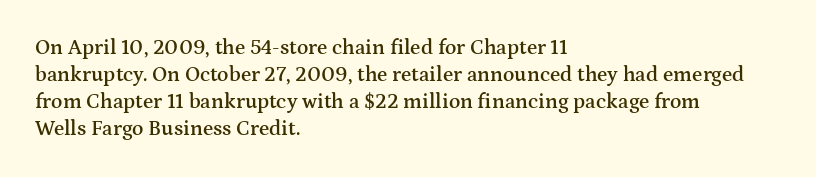
Q: Is the text bold? A: Semi-bold.
Q: Is the text italic (slanted)? A: No, it is upright.
Q: Is the text underlined? A: No.
Q: How is the paragraph aligned? A: Left-aligned.
Q: Is the spacing between letters normal or unusually wide? A: Normal.
Q: Is the spacing between lines tight, normal or loose? A: Normal.
